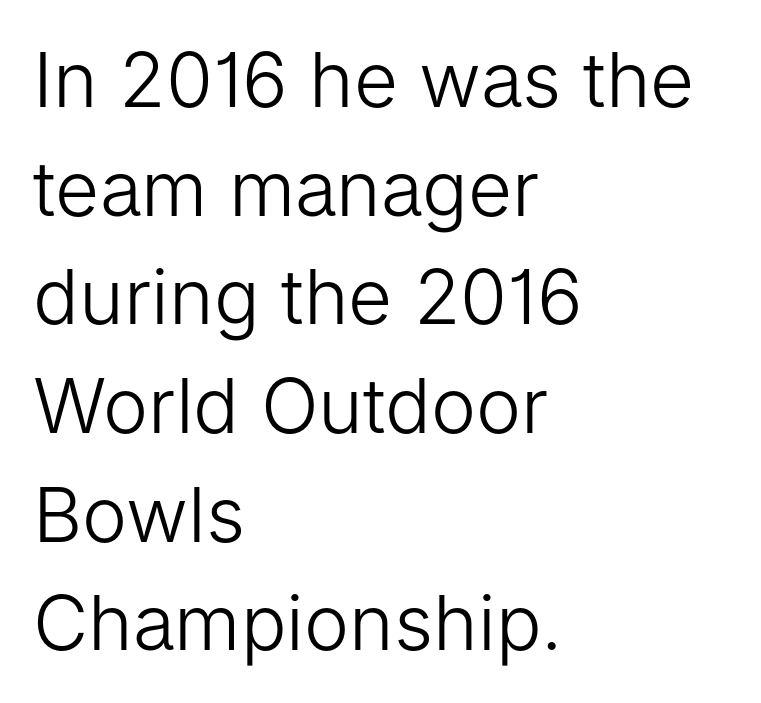
Q: Is the text bold? A: No.
Q: Is the text italic (slanted)? A: No, it is upright.
Q: Is the typeface a serif or a sans-serif typeface? A: Sans-serif.
Q: Is the text underlined? A: No.
Q: How is the paragraph aligned? A: Left-aligned.
Q: Is the spacing between letters normal or unusually wide? A: Normal.
Q: Is the spacing between lines tight, normal or loose? A: Normal.
Q: Width (condensed, normal, or wide)? A: Normal.
Q: Stroke contrast? A: Low.
Q: x-height? A: Medium.
Q: Monospaced? A: No.
